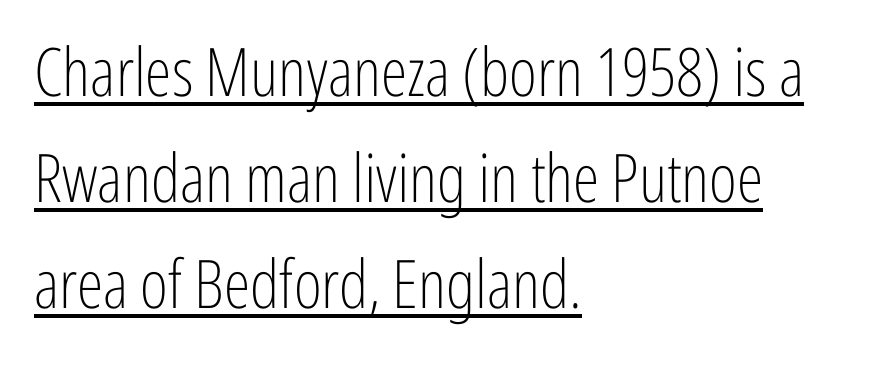
The image shows 67 px light, condensed sans-serif type, upright; set left-aligned, normal line spacing (1.58x), normal letter spacing, underlined; low stroke contrast and a medium x-height.
